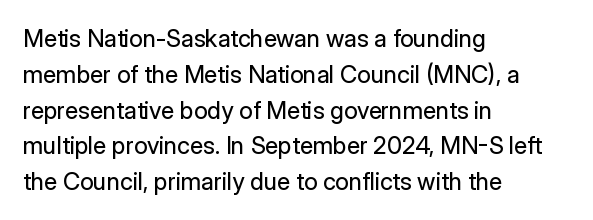
The setting favours the left margin, as ordinary paragraphs usually do. Upright lettering throughout. Letter spacing: default. No chunkiness to these letters — they're not bold.
